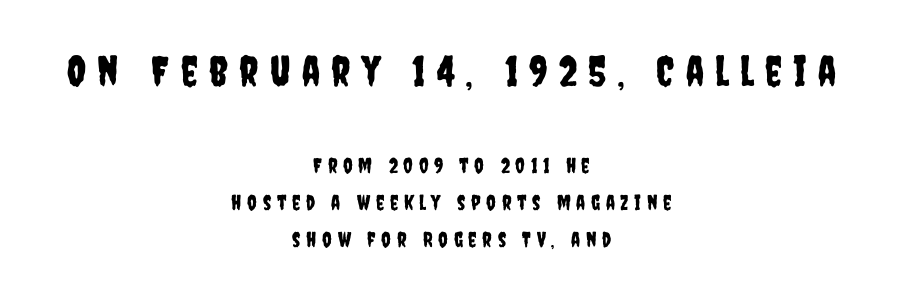
The image shows 42 px condensed sans-serif type, upright; set centered, line spacing 1.75x, unusually wide letter spacing (+0.27 em), not underlined; the first (top) block is 2.0x larger; low stroke contrast and a large x-height.
